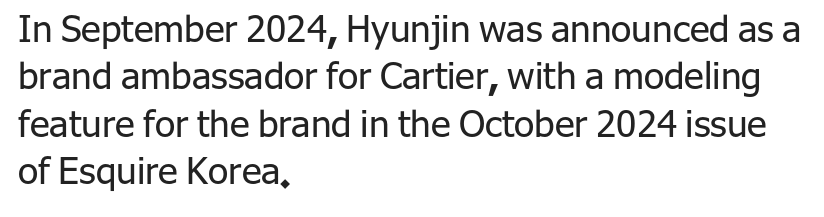
{"serif": "no", "italic": "no", "bold": "no", "weight": "regular", "width": "normal", "stroke_contrast": "low", "x_height": "medium", "monospaced": "no", "underline": "no", "align": "left", "line_spacing": "normal", "line_spacing_ratio": 1.28, "letter_spacing": "normal", "letter_spacing_em": 0.0, "glyph_px": 37}
